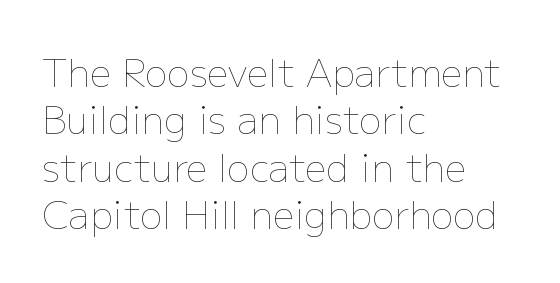
{"italic": "no", "bold": "no", "weight": "thin", "width": "normal", "stroke_contrast": "low", "x_height": "medium", "monospaced": "no", "underline": "no", "align": "left", "line_spacing": "normal", "line_spacing_ratio": 1.25, "letter_spacing": "normal", "letter_spacing_em": 0.0, "glyph_px": 38}
